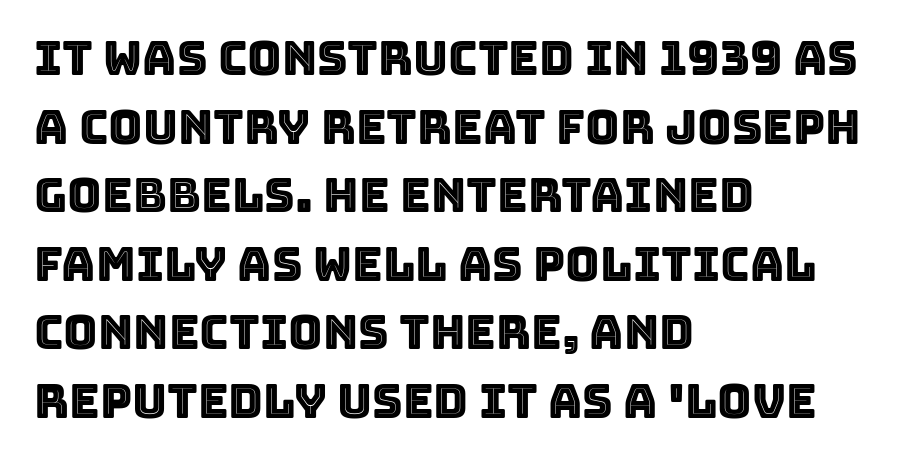
A student would call this left alignment; a typographer would say flush left, rag right. Check under the words: just untouched page. The space between consecutive lines is moderate. Tall strokes in this sample are plumb rather than angled. Do the characters align in a grid? No, the font is proportional.
